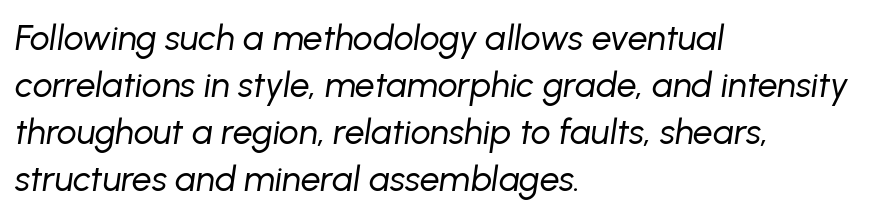
Q: Is the text bold? A: No.
Q: Is the text italic (slanted)? A: Yes, it leans right by about 8 degrees.
Q: Is the text underlined? A: No.
Q: How is the paragraph aligned? A: Left-aligned.
Q: Is the spacing between letters normal or unusually wide? A: Normal.
Q: Is the spacing between lines tight, normal or loose? A: Normal.
Q: Width (condensed, normal, or wide)? A: Normal.
Q: Stroke contrast? A: Low.
Q: x-height? A: Medium.
Q: Monospaced? A: No.
